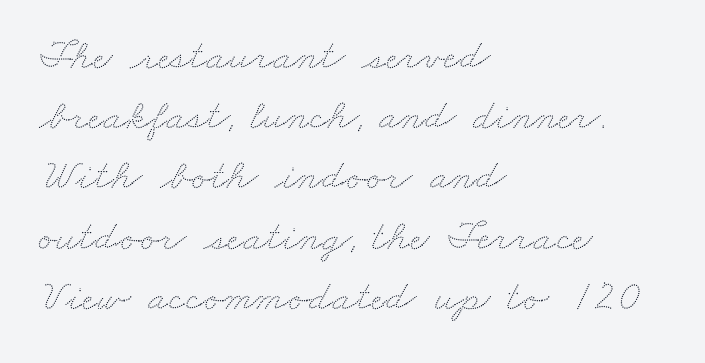
Q: Is the text underlined? A: No.
Q: How is the paragraph aligned? A: Left-aligned.
Q: Is the spacing between letters normal or unusually wide? A: Normal.
Q: Is the spacing between lines tight, normal or loose? A: Normal.
Q: Width (condensed, normal, or wide)? A: Wide.
Q: Stroke contrast? A: Low.
Q: x-height? A: Small.
Q: Monospaced? A: No.
